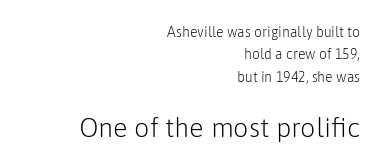
Q: Is the text bold? A: No.
Q: Is the text italic (slanted)? A: No, it is upright.
Q: Is the text underlined? A: No.
Q: How is the paragraph aligned? A: Right-aligned.
Q: Is the spacing between letters normal or unusually wide? A: Normal.
Q: Is the spacing between lines tight, normal or loose? A: Normal.
Q: Which block of text is set in a larger size, the first (top) or the second (bottom)? A: The second (bottom) one.
